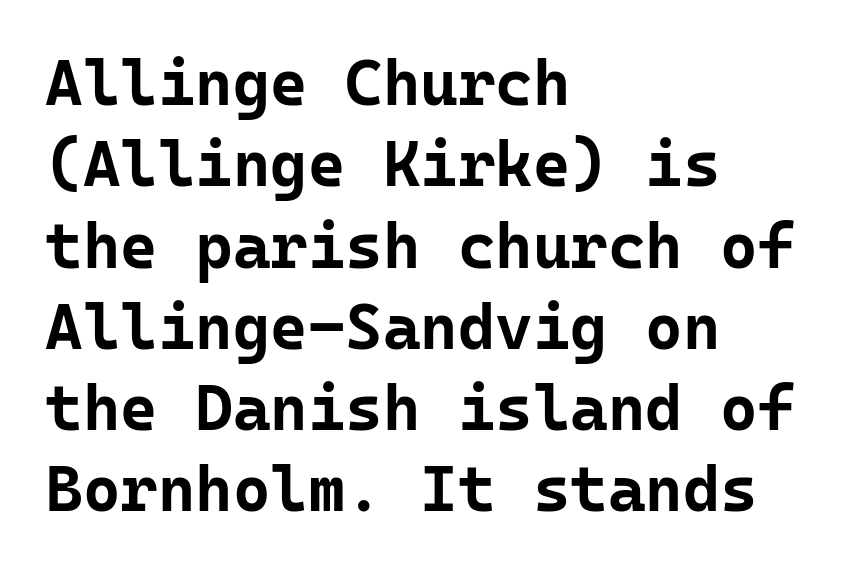
Leading matches the norm, producing a regular column. The letters are bold, with thick, heavy strokes. Inter-character spacing is left at the font's built-in metrics. The type family on display is of the sans-serif kind.
